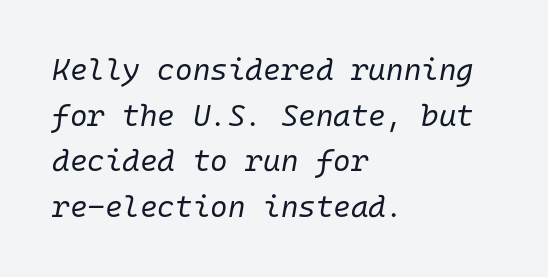
The horizontal fit of the characters is conventional and even. The typography opts for an oblique posture over an upright one. The space between consecutive lines is moderate. The zone under the glyphs is completely vacant. On a weight scale, this lands at 450 or below.
